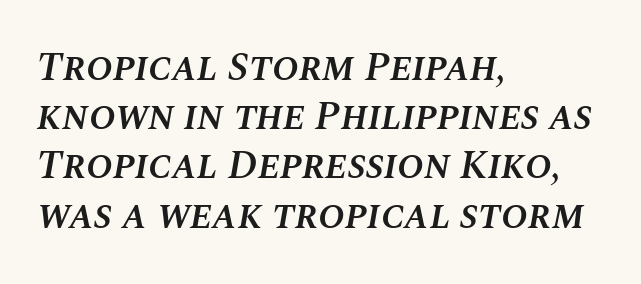
The image shows 40 px semibold type, italic (leaning right); set left-aligned, line spacing 1.23x, normal letter spacing, not underlined; medium stroke contrast and a large x-height.
